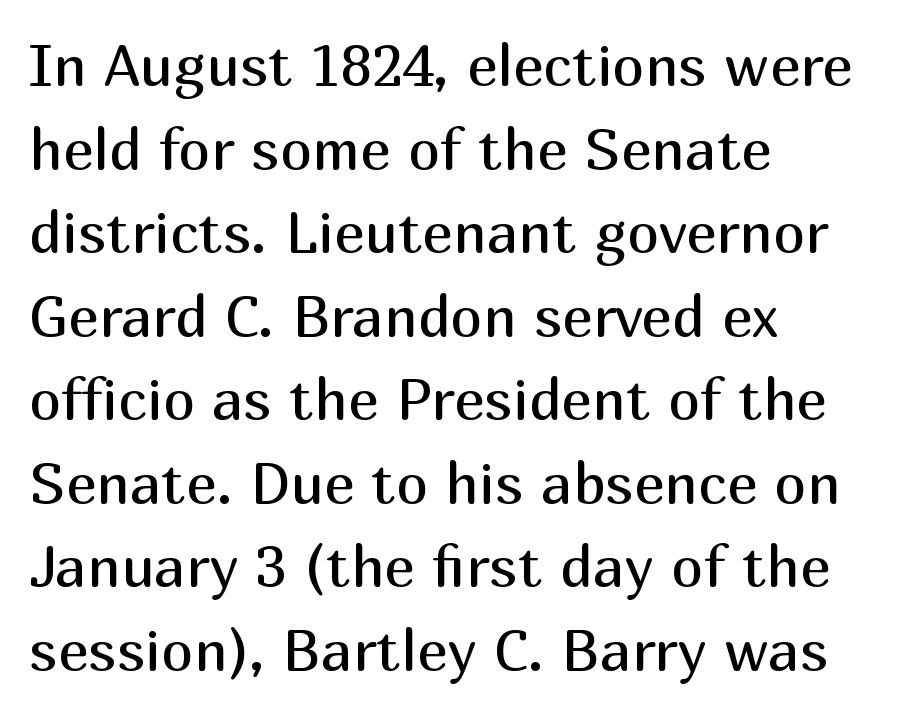
{"serif": "no", "italic": "no", "bold": "no", "weight": "regular", "width": "normal", "stroke_contrast": "medium", "x_height": "medium", "monospaced": "no", "underline": "no", "align": "left", "line_spacing": "normal", "line_spacing_ratio": 1.44, "letter_spacing": "normal", "letter_spacing_em": 0.0, "glyph_px": 58}
